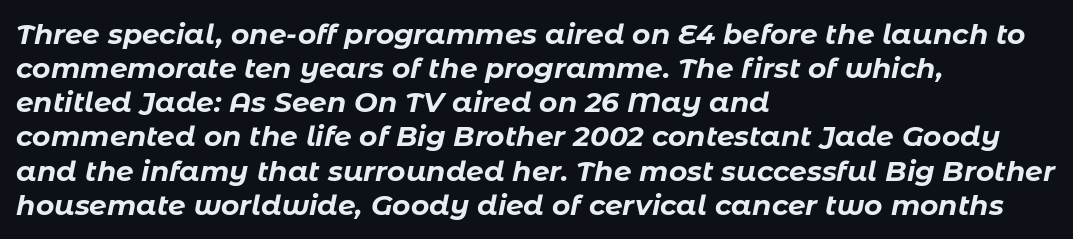
The image shows 28 px bold type, italic (leaning right); set left-aligned, line spacing 1.22x, normal letter spacing, not underlined; low stroke contrast and a medium x-height.
